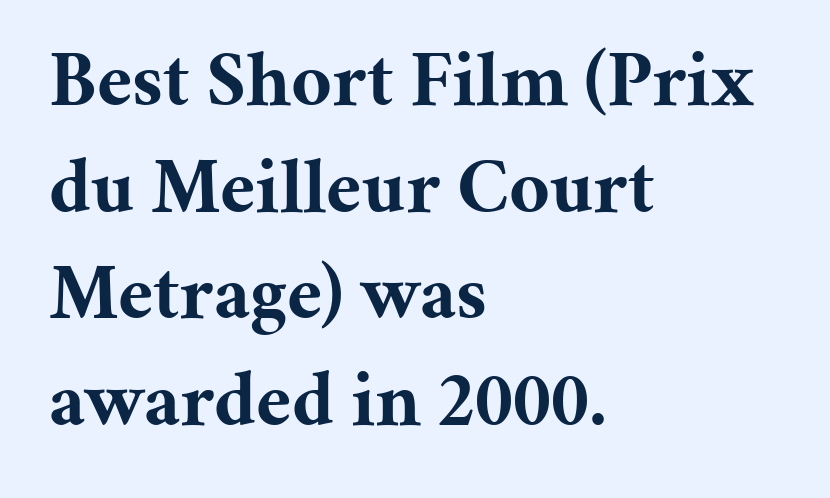
The image shows 79 px bold serif type, upright; set left-aligned, normal line spacing (1.35x), normal letter spacing, not underlined; medium stroke contrast and a medium x-height.
